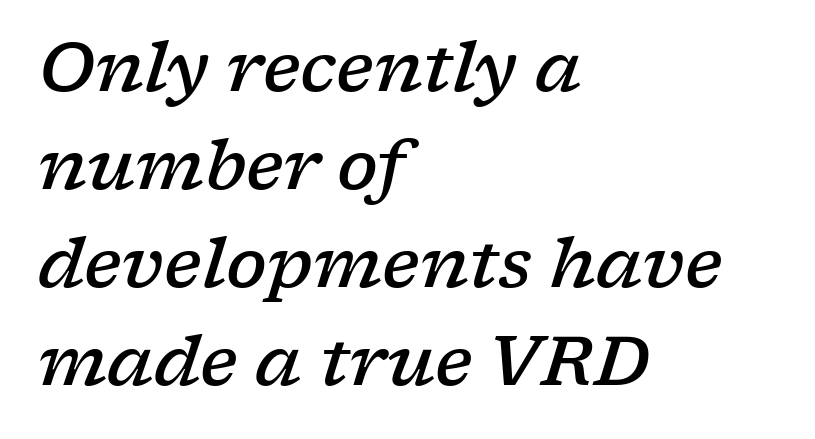
Baseline-to-baseline distance is the conventional proportion of letter height. The rendering applies a slant to the glyphs. The rendering uses natural spacing where letterforms have individual widths. Check the space under the baseline: it is left empty. To sum up the face: it has serifs. Does the weight exceed regular? Yes, but only to semibold.
